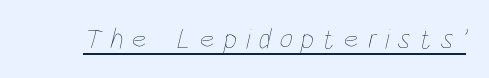
Q: Is the text bold? A: No.
Q: Is the text underlined? A: Yes.
Q: Is the spacing between letters normal or unusually wide? A: Unusually wide.
Q: Width (condensed, normal, or wide)? A: Condensed.
Q: Stroke contrast? A: Low.
Q: x-height? A: Large.
Q: Monospaced? A: No.
